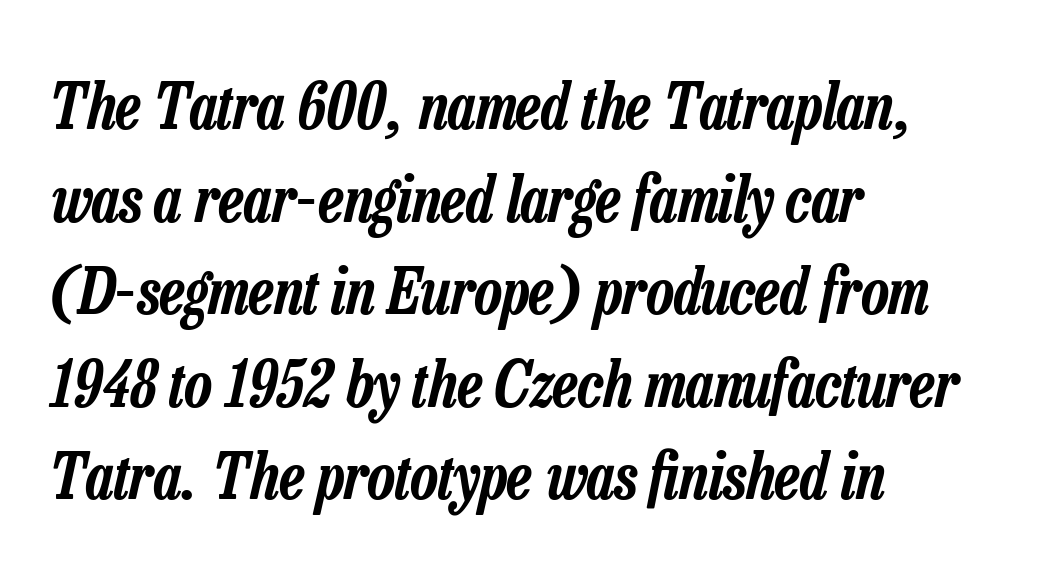
The image shows 63 px condensed type, italic (leaning right); set left-aligned, normal line spacing (1.47x), normal letter spacing, not underlined; low stroke contrast and a medium x-height.
